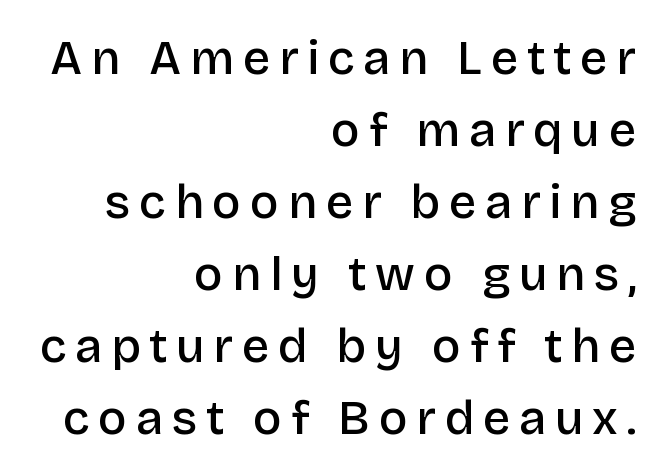
Q: Is the text bold? A: Semi-bold.
Q: Is the text italic (slanted)? A: No, it is upright.
Q: Is the typeface a serif or a sans-serif typeface? A: Sans-serif.
Q: Is the text underlined? A: No.
Q: How is the paragraph aligned? A: Right-aligned.
Q: Is the spacing between lines tight, normal or loose? A: Normal.
Q: Width (condensed, normal, or wide)? A: Normal.
Q: Stroke contrast? A: Low.
Q: x-height? A: Large.
Q: Monospaced? A: No.
